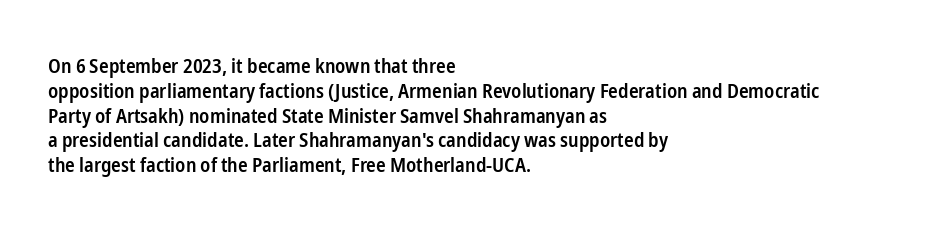
Where is the straight margin? On the left. These words are printed semibold, heavier than regular yet not bold. Designer's note — italics off, roman on. The space beneath each line is pristine and unruled. Words appear dense and cohesive because spacing is normal.
